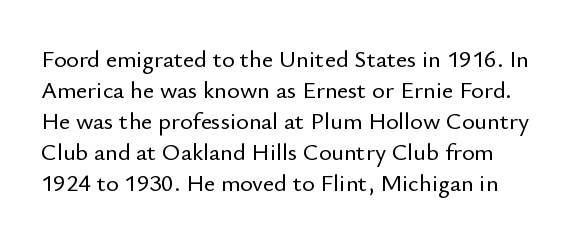
Q: Is the text italic (slanted)? A: No, it is upright.
Q: Is the text underlined? A: No.
Q: Is the spacing between letters normal or unusually wide? A: Normal.
Q: Is the spacing between lines tight, normal or loose? A: Normal.
